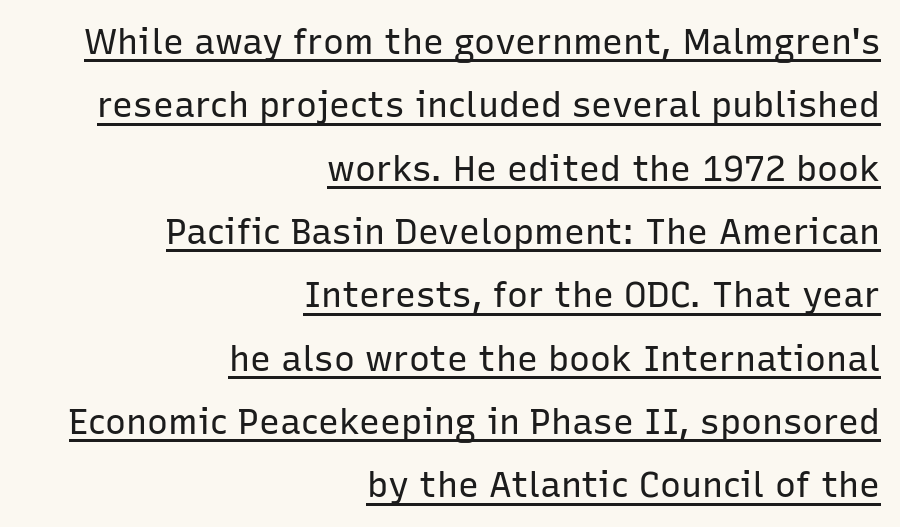
How are the letters spaced? Ordinarily, with no added tracking. These lines are rendered in a variable-pitch font. Line ends are locked; line starts wander. The typesetting does not lean heavy: it is not bold. Look at the bottom of the vertical strokes: they stop flat, with no serifs.
